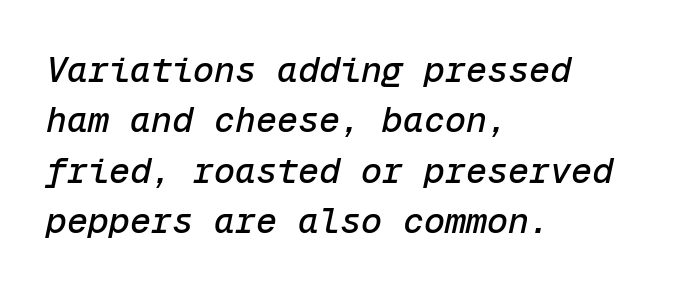
Q: Is the text italic (slanted)? A: Yes, it leans right by about 12 degrees.
Q: Is the text underlined? A: No.
Q: How is the paragraph aligned? A: Left-aligned.
Q: Is the spacing between letters normal or unusually wide? A: Normal.
Q: Is the spacing between lines tight, normal or loose? A: Normal.
Q: Width (condensed, normal, or wide)? A: Normal.
Q: Stroke contrast? A: Low.
Q: x-height? A: Medium.
Q: Monospaced? A: Yes.
